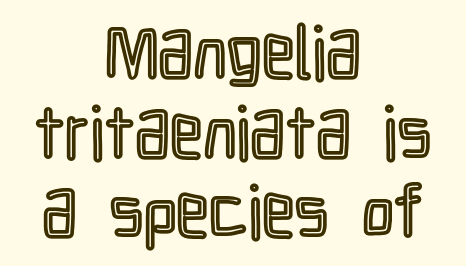
Q: Is the text italic (slanted)? A: No, it is upright.
Q: Is the text underlined? A: No.
Q: How is the paragraph aligned? A: Centered.
Q: Is the spacing between letters normal or unusually wide? A: Normal.
Q: Is the spacing between lines tight, normal or loose? A: Tight.
Q: Width (condensed, normal, or wide)? A: Condensed.
Q: x-height? A: Medium.
Q: Monospaced? A: No.
